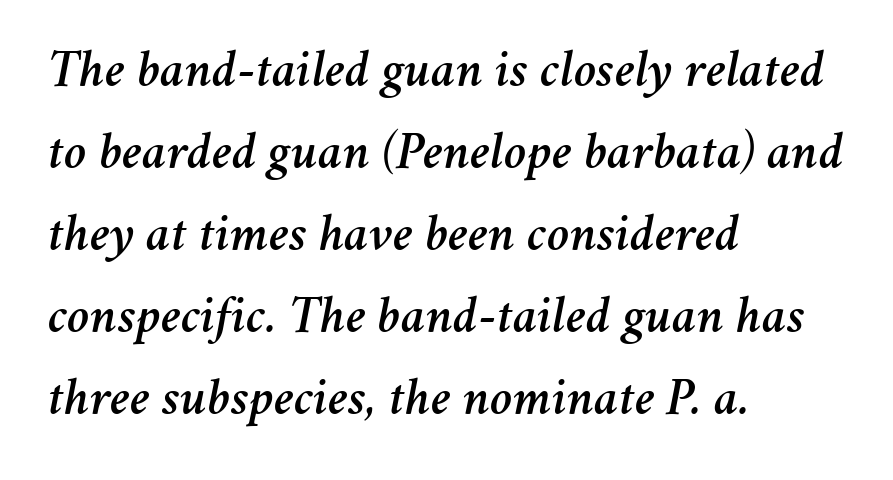
{"italic": "yes", "lean": "right", "slant_degrees": 11, "width": "normal", "stroke_contrast": "medium", "x_height": "medium", "monospaced": "no", "underline": "no", "align": "left", "line_spacing": "normal", "line_spacing_ratio": 1.52, "letter_spacing": "normal", "letter_spacing_em": 0.0, "glyph_px": 54}
